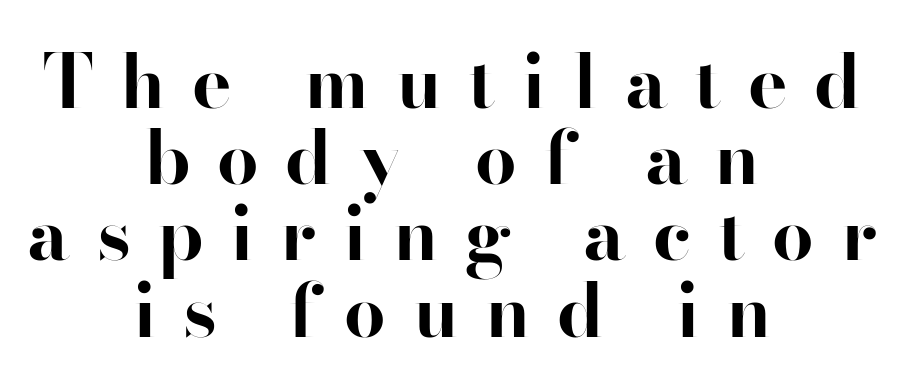
The image shows 74 px bold sans-serif type, upright; set centered, tight line spacing (1.03x), unusually wide letter spacing (+0.36 em), not underlined; high stroke contrast and a small x-height.
